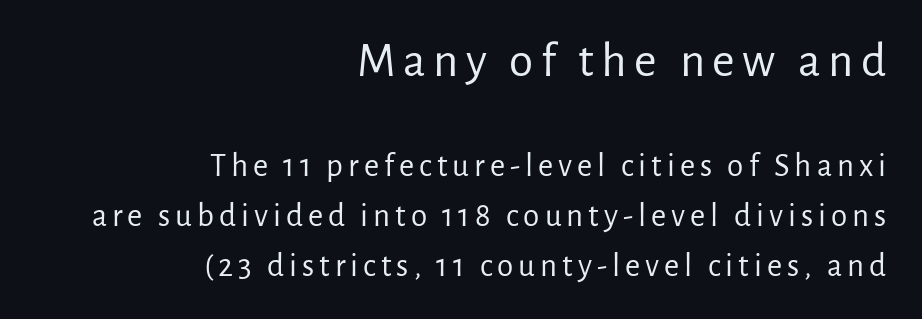
{"serif": "no", "italic": "no", "bold": "no", "weight": "regular", "width": "normal", "stroke_contrast": "low", "x_height": "medium", "monospaced": "no", "underline": "no", "align": "right", "line_spacing": "normal", "line_spacing_ratio": 1.51, "larger_block": "first", "size_ratio": 1.48, "glyph_px": 49}
